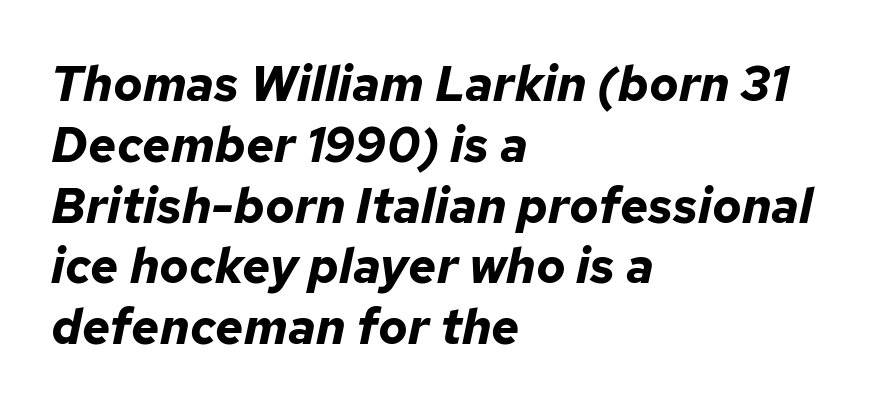
{"italic": "yes", "lean": "right", "slant_degrees": 12, "bold": "yes", "weight": "bold", "width": "normal", "stroke_contrast": "low", "x_height": "medium", "monospaced": "no", "underline": "no", "align": "left", "line_spacing_ratio": 1.24, "letter_spacing": "normal", "letter_spacing_em": 0.0, "glyph_px": 49}
